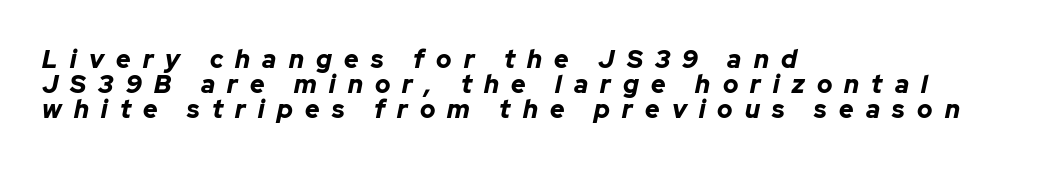
Q: Is the text bold? A: Yes.
Q: Is the text italic (slanted)? A: Yes, it leans right by about 12 degrees.
Q: Is the text underlined? A: No.
Q: How is the paragraph aligned? A: Left-aligned.
Q: Is the spacing between letters normal or unusually wide? A: Unusually wide.
Q: Is the spacing between lines tight, normal or loose? A: Tight.
